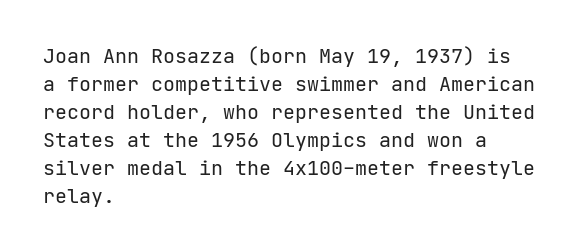
{"italic": "no", "bold": "no", "underline": "no", "align": "left", "line_spacing": "normal", "line_spacing_ratio": 1.4, "letter_spacing": "normal", "letter_spacing_em": 0.0, "glyph_px": 20}
